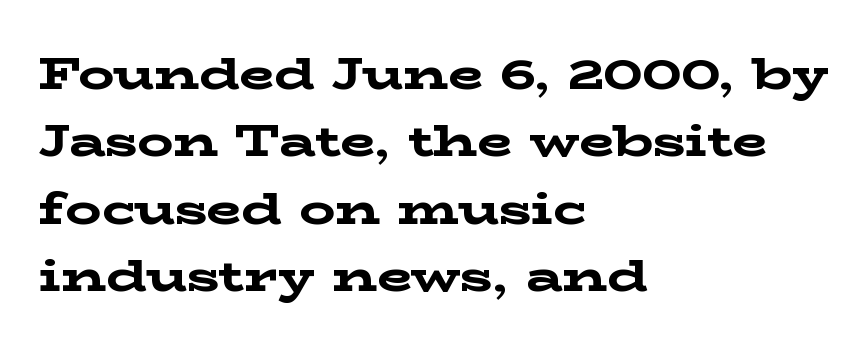
The image shows 45 px bold, wide serif type, upright; set left-aligned, normal line spacing (1.5x), normal letter spacing, not underlined; low stroke contrast and a medium x-height.
